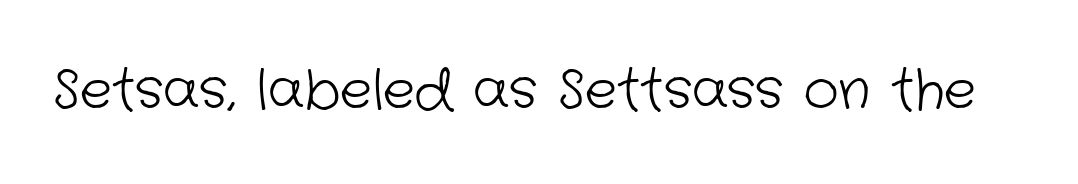
No heavy texture on the line: the type isn't bold. Look at the tracking — it's just the regular setting, nothing added. Letterform terminals end flat and unadorned throughout the passage. The face used here is proportionally spaced, like ordinary book or web type. Just letters on the line, the space beneath them empty.
